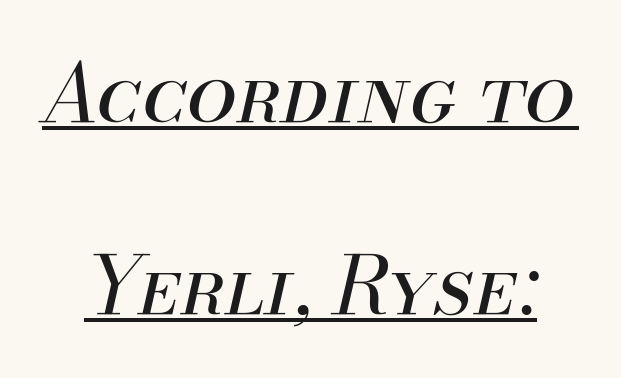
The words here are underlined. Inter-character spacing is left at the font's built-in metrics. These lines are rendered in a variable-pitch font. Characters are canted at an angle relative to the baseline's perpendicular. One glance says open: line gaps are wider than usual.
